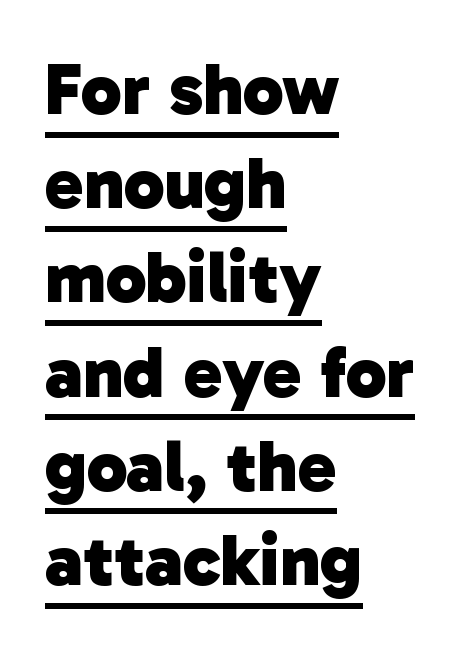
Q: Is the text bold? A: Yes.
Q: Is the typeface a serif or a sans-serif typeface? A: Sans-serif.
Q: Is the text underlined? A: Yes.
Q: How is the paragraph aligned? A: Left-aligned.
Q: Is the spacing between letters normal or unusually wide? A: Normal.
Q: Is the spacing between lines tight, normal or loose? A: Normal.
Q: Width (condensed, normal, or wide)? A: Normal.
Q: Stroke contrast? A: Low.
Q: x-height? A: Medium.
Q: Monospaced? A: No.
